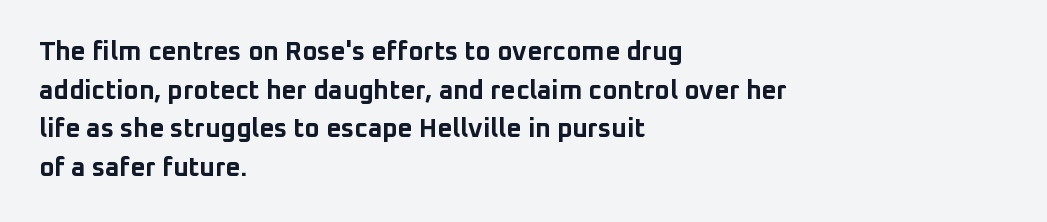
The image shows 26 px bold type, upright; set left-aligned, normal line spacing (1.49x), normal letter spacing, not underlined.
